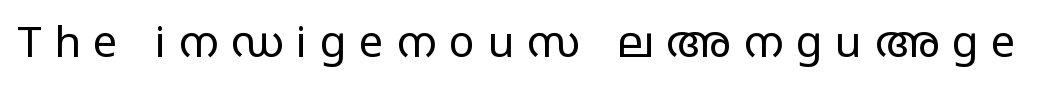
{"serif": "no", "italic": "no", "bold": "no", "weight": "regular", "width": "wide", "stroke_contrast": "low", "x_height": "large", "monospaced": "no", "underline": "no", "letter_spacing": "wide", "letter_spacing_em": 0.3, "glyph_px": 43}
